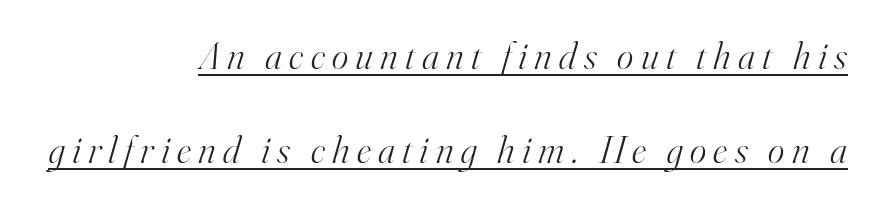
The image shows 39 px light serif type, italic (leaning right); set right-aligned, loose line spacing (2.42x), underlined; high stroke contrast and a small x-height.
